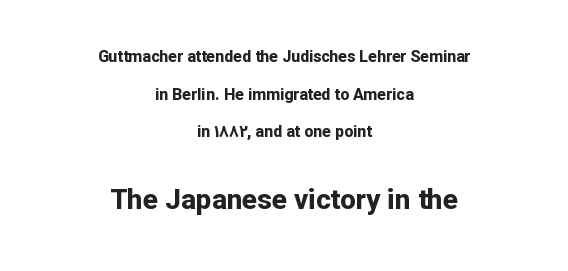
The image shows 28 px bold sans-serif type, upright; set centered, loose line spacing (2.35x), normal letter spacing, not underlined; the second (bottom) block is 1.75x larger; low stroke contrast and a medium x-height.
